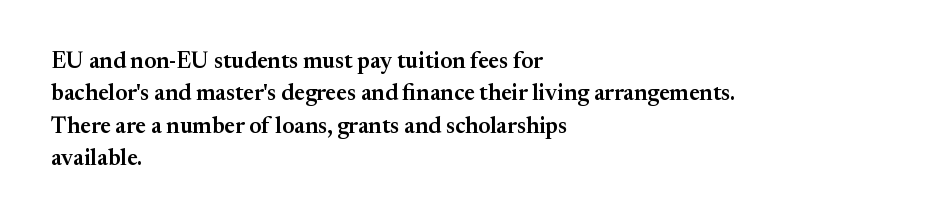
The image shows 23 px text type, upright; set left-aligned, normal line spacing (1.41x), normal letter spacing, not underlined.
